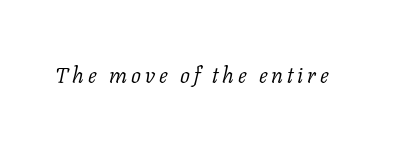
Bare-footed words on every line. This reads as an unemphasized weight, regular at the heaviest. Italic: yes, the glyphs are oblique.
